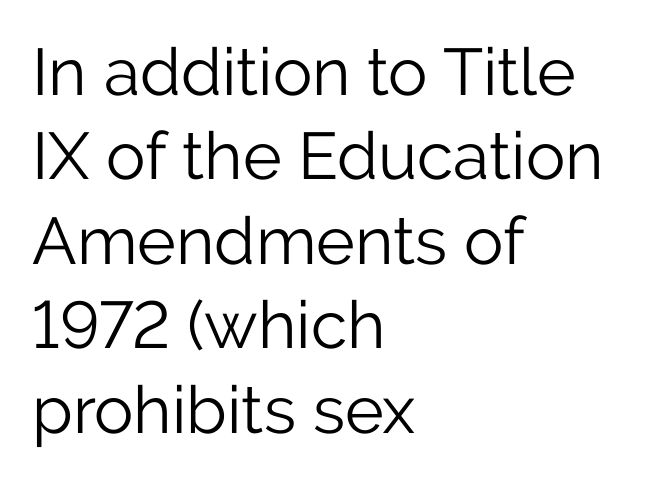
{"serif": "no", "italic": "no", "bold": "no", "weight": "light", "width": "normal", "stroke_contrast": "low", "x_height": "medium", "monospaced": "no", "underline": "no", "align": "left", "line_spacing": "normal", "line_spacing_ratio": 1.28, "letter_spacing": "normal", "letter_spacing_em": 0.0, "glyph_px": 66}
